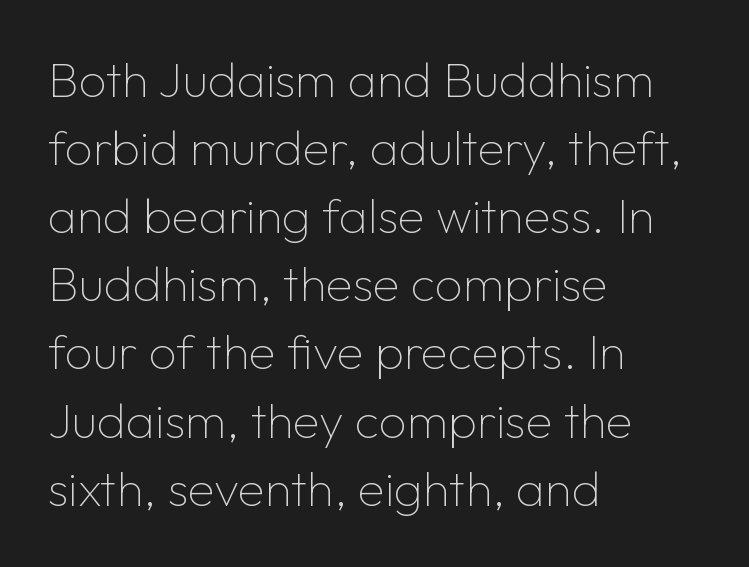
{"serif": "no", "italic": "no", "bold": "no", "weight": "thin", "width": "normal", "stroke_contrast": "low", "x_height": "medium", "monospaced": "no", "underline": "no", "align": "left", "line_spacing": "normal", "line_spacing_ratio": 1.39, "letter_spacing": "normal", "letter_spacing_em": 0.0, "glyph_px": 49}
